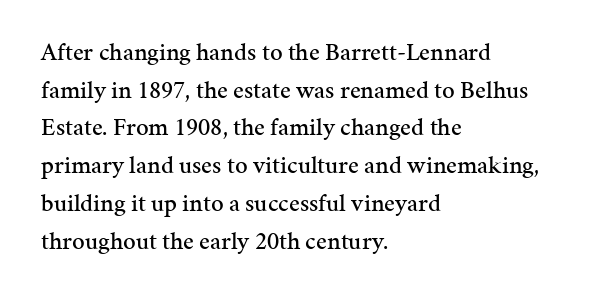
Descender tails drop into unmarked territory. If you drew a ruler down the left edge, every line would touch it. Nope, not italic — everything's standing straight. Successive baselines arrive at the customary interval. Tracking value appears to be zero — textbook default spacing.
